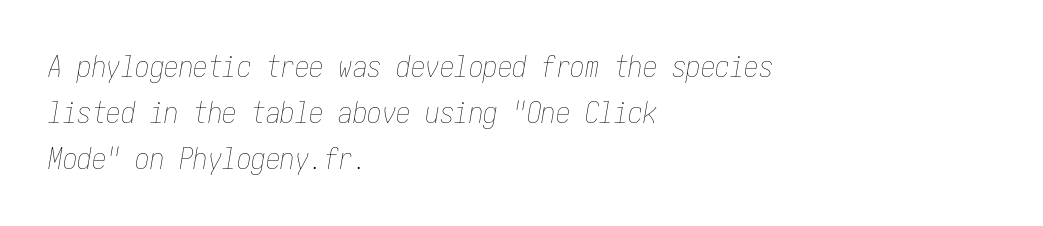
The image shows 29 px thin, condensed type, italic (leaning right); set left-aligned, normal line spacing (1.59x), normal letter spacing, not underlined; low stroke contrast and a medium x-height.
